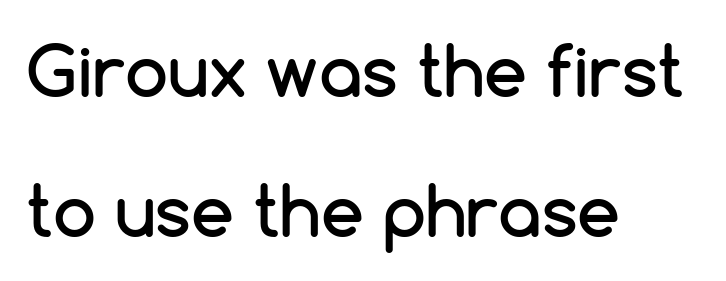
The image shows 69 px sans-serif type, upright; set left-aligned, loose line spacing (2.03x), normal letter spacing, not underlined; low stroke contrast and a medium x-height.
